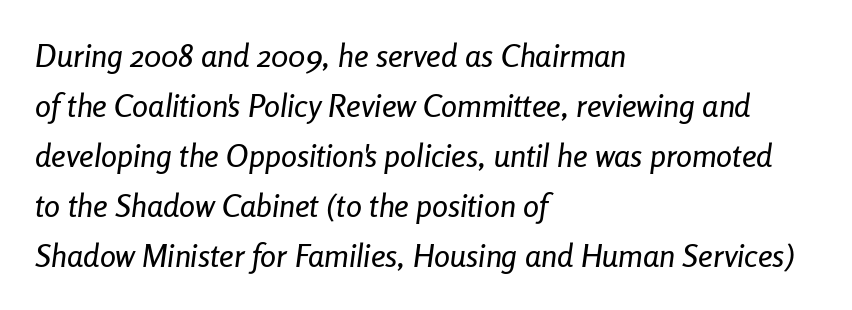
{"italic": "yes", "lean": "right", "slant_degrees": 8, "width": "condensed", "stroke_contrast": "low", "x_height": "medium", "monospaced": "no", "underline": "no", "align": "left", "line_spacing": "normal", "line_spacing_ratio": 1.56, "letter_spacing": "normal", "letter_spacing_em": 0.0, "glyph_px": 32}
